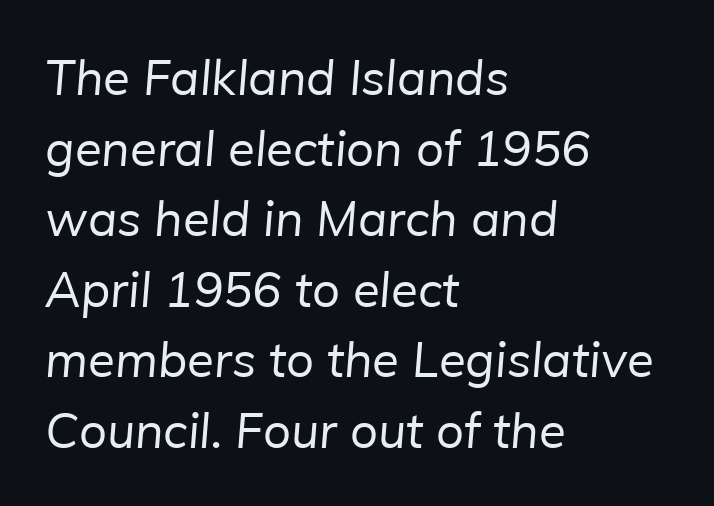
A typesetter would label this face a sans. Looks like regular typesetting: each glyph gets only the width it needs. The rendering keeps characters at their native spacing. This block has exactly the height ordinary leading produces. Layout note: lines flush left.
